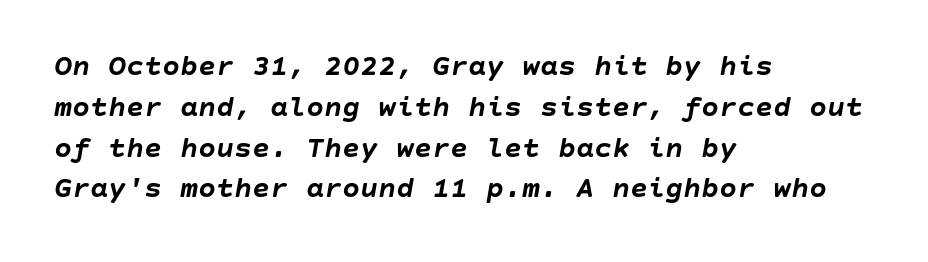
Q: Is the text bold? A: Yes.
Q: Is the text italic (slanted)? A: Yes, it leans right by about 10 degrees.
Q: Is the text underlined? A: No.
Q: How is the paragraph aligned? A: Left-aligned.
Q: Is the spacing between letters normal or unusually wide? A: Normal.
Q: Is the spacing between lines tight, normal or loose? A: Normal.
Q: Width (condensed, normal, or wide)? A: Normal.
Q: Stroke contrast? A: Low.
Q: x-height? A: Large.
